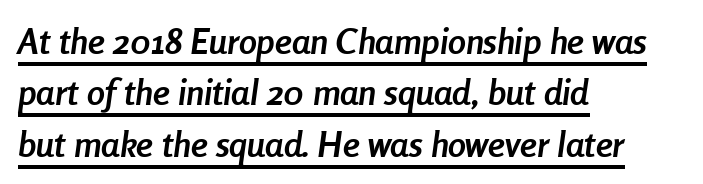
The image shows 36 px semibold, condensed type, italic (leaning right); set left-aligned, normal line spacing (1.43x), normal letter spacing, underlined; low stroke contrast and a medium x-height.
